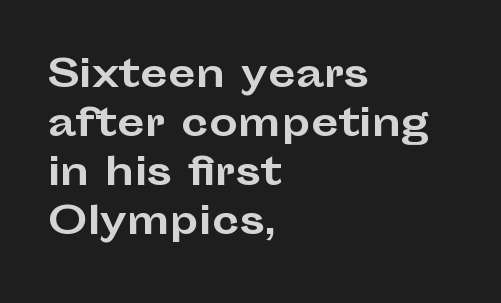
The rendering shows plain stroke endings on the letterforms — a sans-serif design. Bare-footed words on every line. Here the glyphs are tracked normally, forming tight word shapes. A typesetter would call this leading conventional body-copy spacing. Proportional: the letters do not fall into vertical columns. Casual observation: everything's shoved over to the left.
